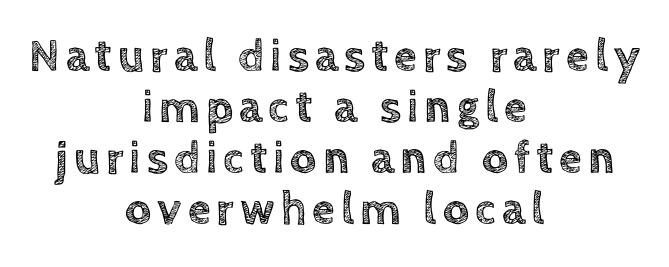
Q: Is the text italic (slanted)? A: No, it is upright.
Q: Is the text underlined? A: No.
Q: How is the paragraph aligned? A: Centered.
Q: Is the spacing between lines tight, normal or loose? A: Tight.
Q: Width (condensed, normal, or wide)? A: Normal.
Q: x-height? A: Large.
Q: Monospaced? A: No.
